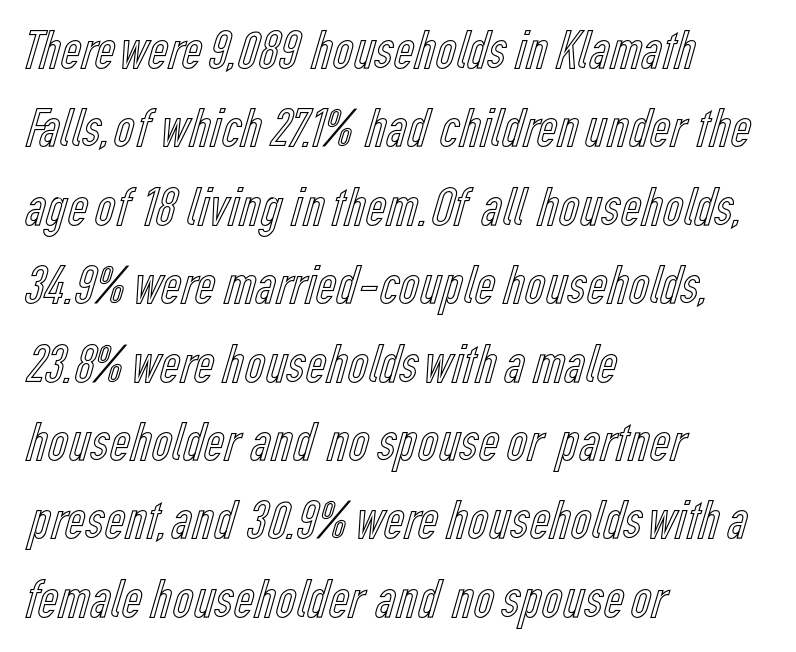
{"width": "condensed", "x_height": "medium", "monospaced": "no", "underline": "no", "align": "left", "line_spacing": "normal", "line_spacing_ratio": 1.4, "letter_spacing": "normal", "letter_spacing_em": 0.0, "glyph_px": 56}
